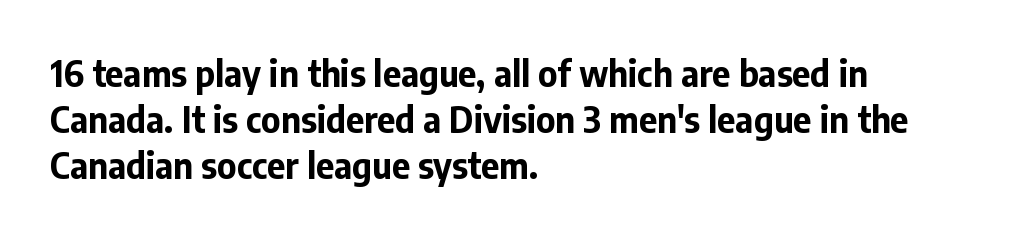
The image shows 35 px bold sans-serif type, upright; set left-aligned, normal line spacing (1.31x), normal letter spacing, not underlined; low stroke contrast and a medium x-height.
